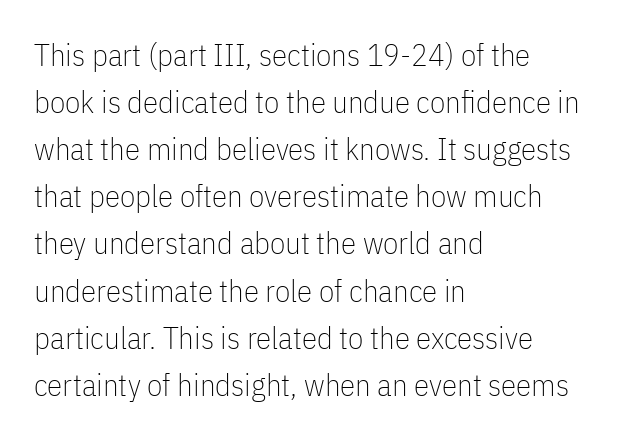
If you drew a line through each stem, it would be perfectly vertical. Note: no serifs on the glyphs. Here the designer chose a conventional face with non-uniform glyph widths. The passage shown is not underscored anywhere. Look at the tracking — it's just the regular setting, nothing added. Where is the straight margin? On the left.
